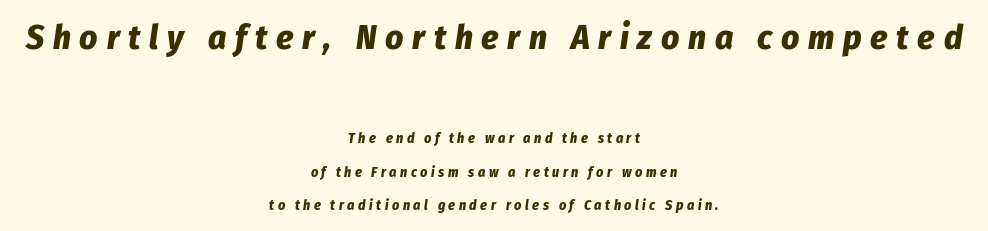
Airy leading. One-word summary of the alignment: center. Visually, the top section dominates because its glyphs are scaled up. Think of a printed novel: that variable character pitch is what you see here.
